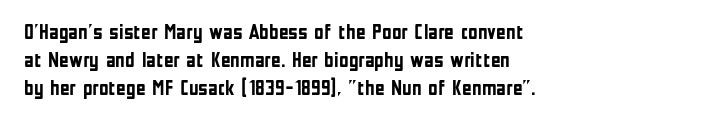
{"italic": "no", "bold": "yes", "underline": "no", "align": "left", "line_spacing": "normal", "line_spacing_ratio": 1.33, "letter_spacing": "normal", "letter_spacing_em": 0.0, "glyph_px": 21}
